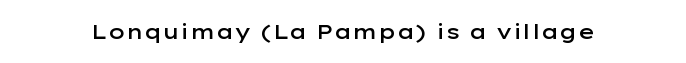
Q: Is the text bold? A: Semi-bold.
Q: Is the text italic (slanted)? A: No, it is upright.
Q: Is the text underlined? A: No.
Q: Is the spacing between letters normal or unusually wide? A: Normal.
